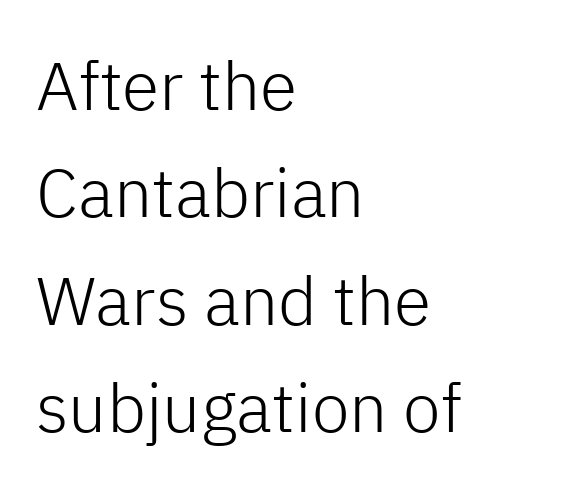
The image shows 68 px light sans-serif type, upright; set left-aligned, normal line spacing (1.58x), normal letter spacing, not underlined; low stroke contrast and a medium x-height.
